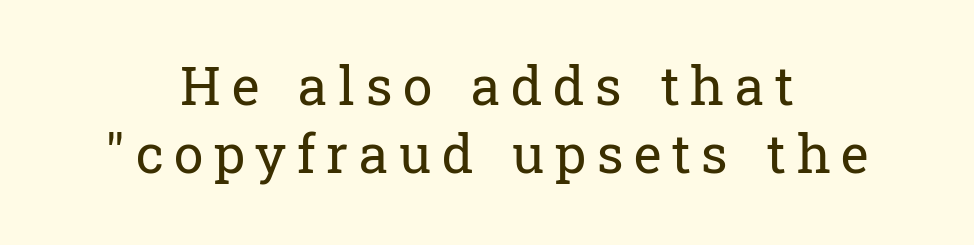
{"serif": "yes", "italic": "no", "bold": "no", "weight": "regular", "width": "normal", "stroke_contrast": "low", "x_height": "medium", "monospaced": "no", "underline": "no", "align": "center", "line_spacing": "normal", "line_spacing_ratio": 1.28, "letter_spacing": "wide", "letter_spacing_em": 0.2, "glyph_px": 53}
